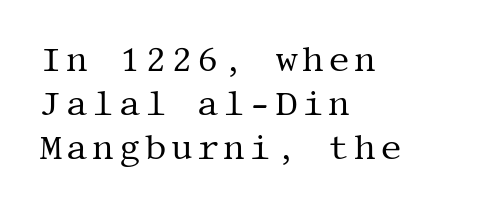
Q: Is the text bold? A: No.
Q: Is the text italic (slanted)? A: No, it is upright.
Q: Is the typeface a serif or a sans-serif typeface? A: Serif.
Q: Is the text underlined? A: No.
Q: How is the paragraph aligned? A: Left-aligned.
Q: Is the spacing between lines tight, normal or loose? A: Normal.
Q: Width (condensed, normal, or wide)? A: Normal.
Q: Stroke contrast? A: Medium.
Q: x-height? A: Large.
